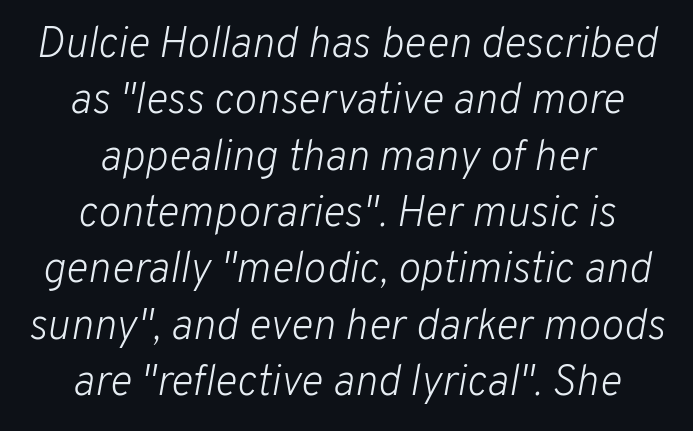
The font is comparable to plain body text, perhaps lighter. The lines sit at an ordinary, default distance from one another. You could not count columns in this text — the font is proportionally spaced. Italic? Definitely — the glyphs are oblique. Anything drawn beneath the words? Only blank space. Letter spacing: default.
